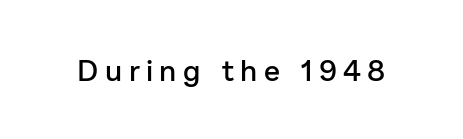
{"serif": "no", "italic": "no", "bold": "semi", "weight": "semibold", "width": "normal", "stroke_contrast": "low", "x_height": "medium", "monospaced": "no", "underline": "no", "letter_spacing": "wide", "letter_spacing_em": 0.22, "glyph_px": 29}
